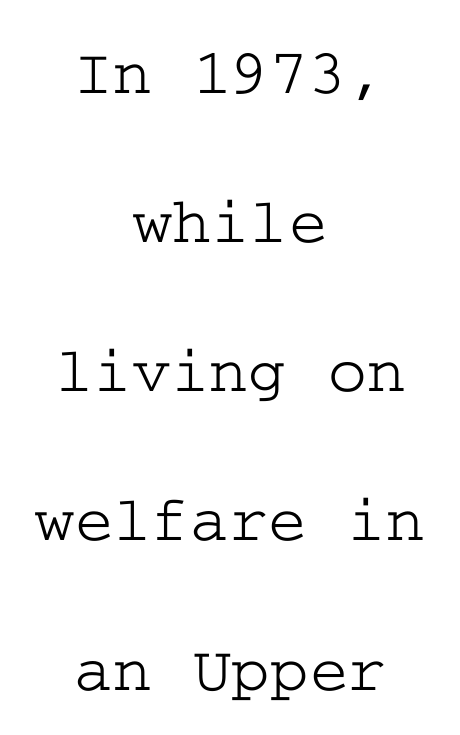
The image shows 66 px wide serif type, upright; set centered, loose line spacing (2.26x), normal letter spacing, not underlined; low stroke contrast and a medium x-height.
